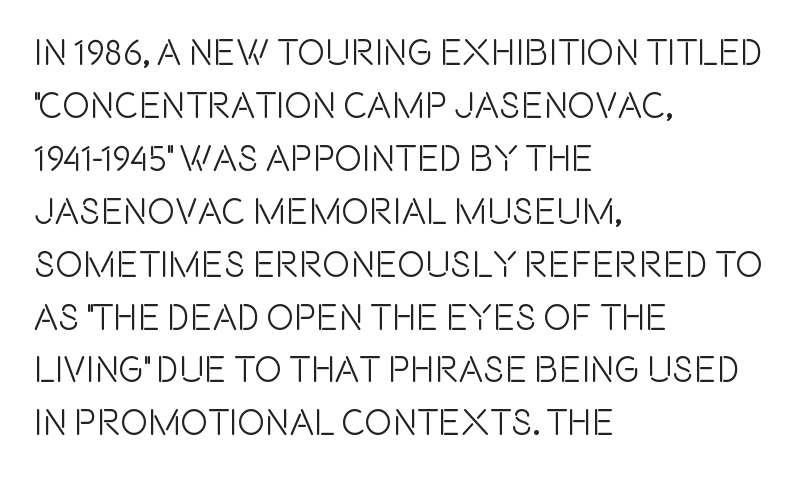
The image shows 37 px condensed sans-serif type, upright; set left-aligned, normal line spacing (1.43x), normal letter spacing, not underlined; a large x-height.
